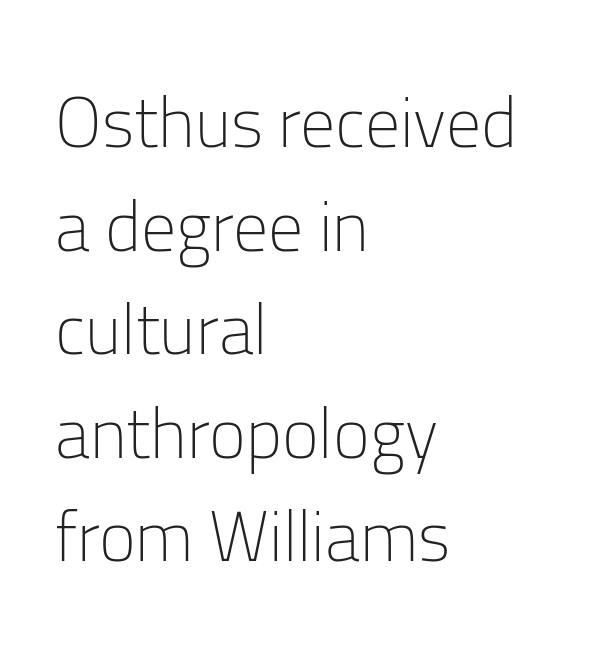
The image shows 70 px light sans-serif type, upright; set left-aligned, normal line spacing (1.48x), normal letter spacing, not underlined; low stroke contrast and a medium x-height.
